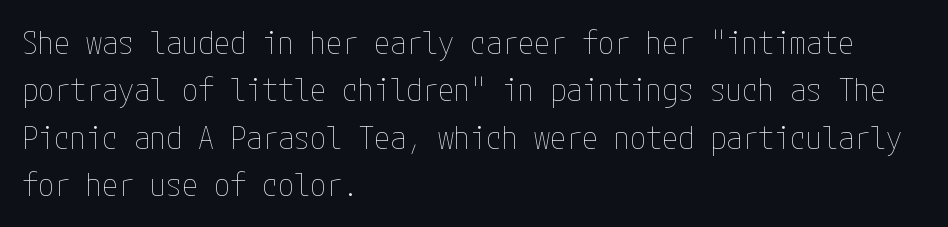
Q: Is the text bold? A: No.
Q: Is the text italic (slanted)? A: No, it is upright.
Q: Is the text underlined? A: No.
Q: How is the paragraph aligned? A: Left-aligned.
Q: Is the spacing between letters normal or unusually wide? A: Normal.
Q: Is the spacing between lines tight, normal or loose? A: Normal.
Q: Width (condensed, normal, or wide)? A: Condensed.
Q: Stroke contrast? A: Low.
Q: x-height? A: Medium.
